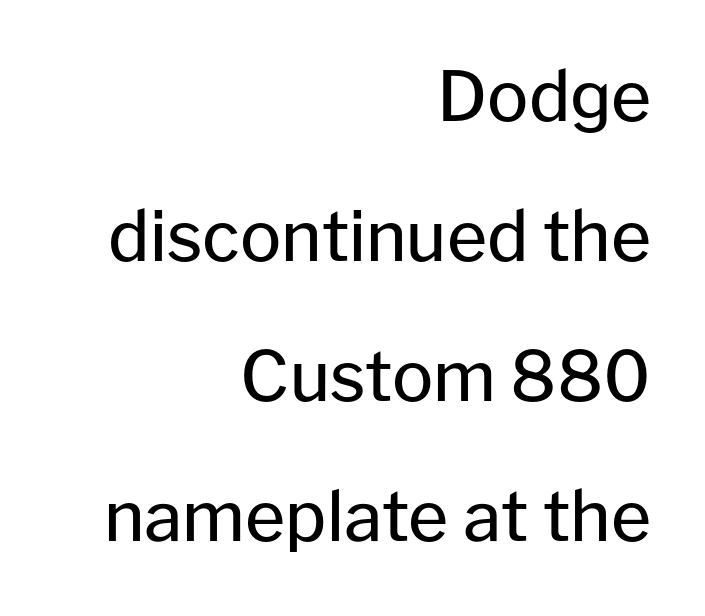
The face used here is a sans, in the tradition of grotesques and geometrics. The passage is arranged like a letterhead date or caption credit — flush right. Whoever set this chose breathing room over compactness in the vertical rhythm. The letterforms sit shoulder to shoulder at normal distance.
